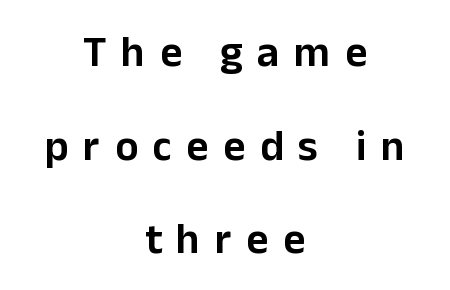
This rendering uses center alignment, leaving both contours irregular but symmetric. Substantial extra tracking has been applied to these lines. No word sits above an underline. Varying glyph widths throughout — classic text-font behaviour. Loosely led — the rows are spread out.
